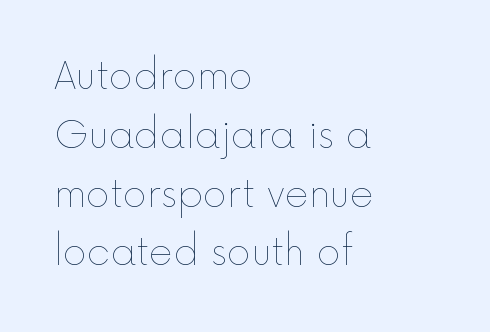
Q: Is the text bold? A: No.
Q: Is the text italic (slanted)? A: No, it is upright.
Q: Is the text underlined? A: No.
Q: How is the paragraph aligned? A: Left-aligned.
Q: Is the spacing between letters normal or unusually wide? A: Normal.
Q: Is the spacing between lines tight, normal or loose? A: Normal.
Q: Width (condensed, normal, or wide)? A: Normal.
Q: x-height? A: Medium.
Q: Monospaced? A: No.
